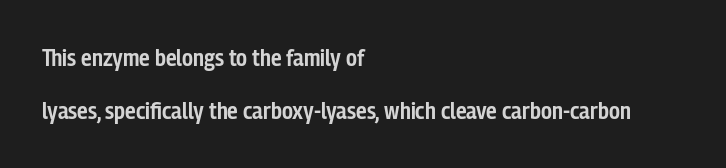
Q: Is the text bold? A: Semi-bold.
Q: Is the text italic (slanted)? A: No, it is upright.
Q: Is the text underlined? A: No.
Q: How is the paragraph aligned? A: Left-aligned.
Q: Is the spacing between letters normal or unusually wide? A: Normal.
Q: Is the spacing between lines tight, normal or loose? A: Loose.
